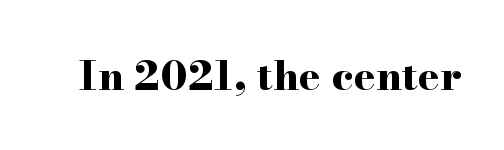
The designer went with a serif here, giving each stem small feet. Characters follow at the spacing the type designer built in. Words float on clear page, feet unadorned. Is there any slant? The stems are plumb.
